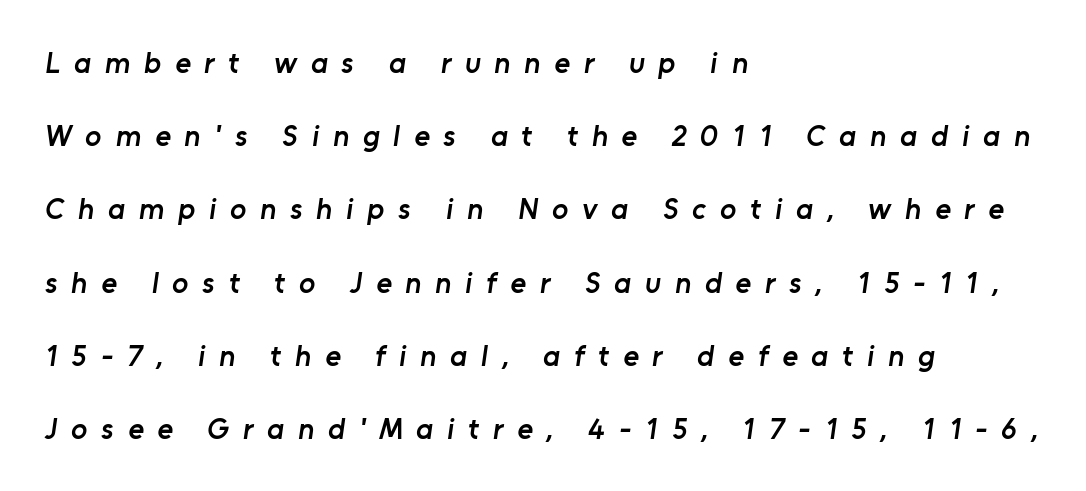
{"serif": "no", "bold": "semi", "weight": "semibold", "width": "normal", "stroke_contrast": "low", "x_height": "medium", "monospaced": "no", "underline": "no", "align": "left", "line_spacing": "loose", "line_spacing_ratio": 2.44, "letter_spacing": "wide", "letter_spacing_em": 0.46, "glyph_px": 30}
